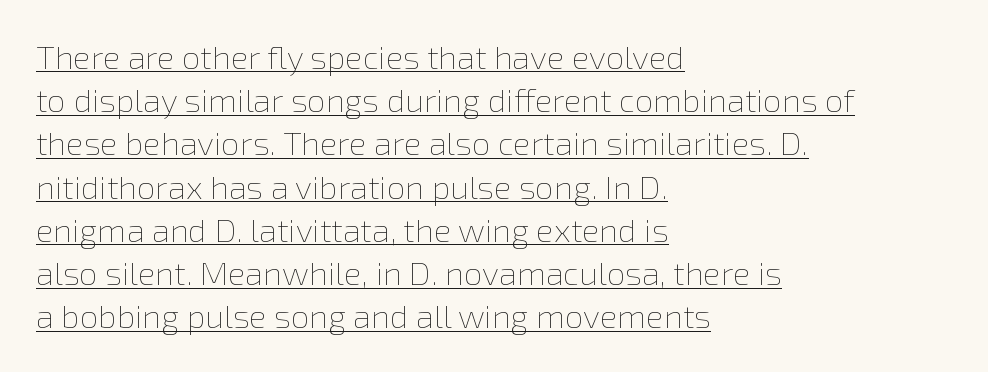
You can see a thin bar hugging the bottom of the glyphs. Notice how the passage keeps a crisp vertical edge on the left only. Summary of weight: not heavy and not bold. Successive baselines arrive at the customary interval. In terms of letterspacing, this is plain default setting.
